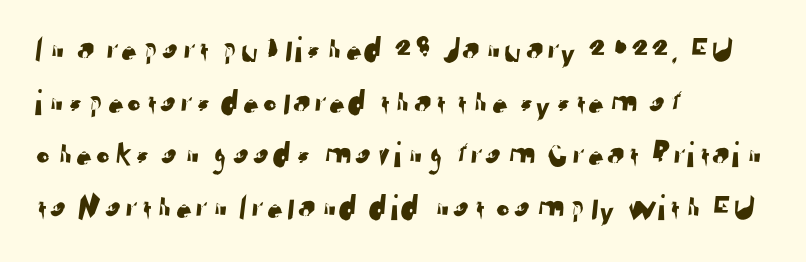
This sample keeps an unexceptional amount of space between lines. The rendering uses natural spacing where letterforms have individual widths. Only glyphs here, with clear space below each row. The rag falls on the right side of this text block. Regarding serifs, this sample does without them. The line texture is even and compact thanks to regular tracking.
